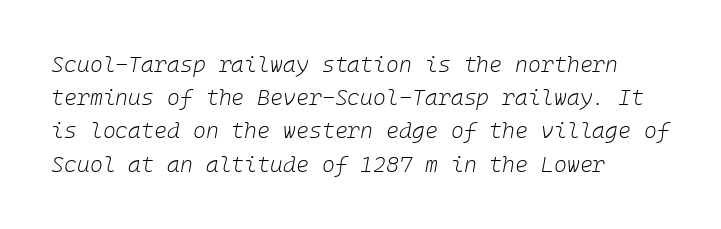
Short note: letters normally spaced. This sample is left-justified, so line endings fall wherever the words run out. No word sits above an underline. Quick note: italic. Weight: not bold — regular or lighter.
